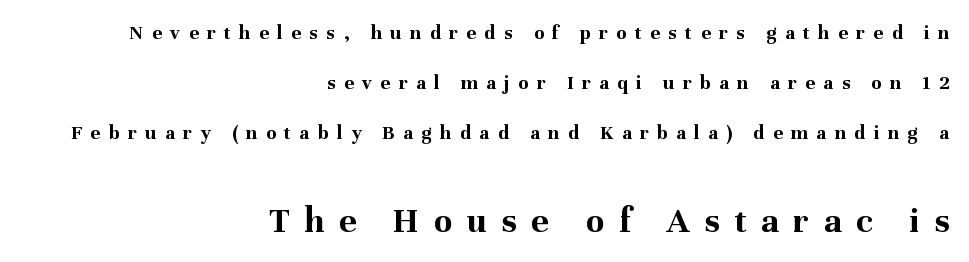
{"serif": "yes", "italic": "no", "bold": "yes", "weight": "bold", "width": "normal", "stroke_contrast": "medium", "x_height": "medium", "monospaced": "no", "underline": "no", "align": "right", "line_spacing": "loose", "line_spacing_ratio": 2.37, "letter_spacing": "wide", "letter_spacing_em": 0.4, "larger_block": "second", "size_ratio": 1.76, "glyph_px": 37}
